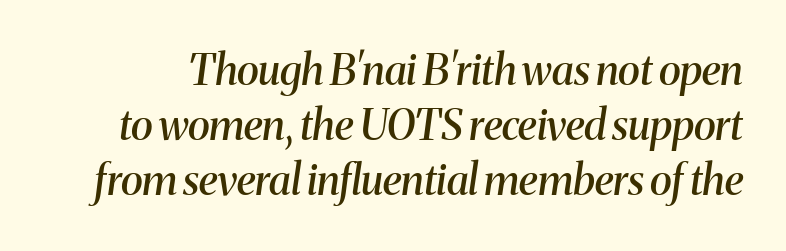
The image shows 42 px semibold serif type, italic (leaning right); set normal line spacing (1.31x), normal letter spacing, not underlined; medium stroke contrast and a medium x-height.
